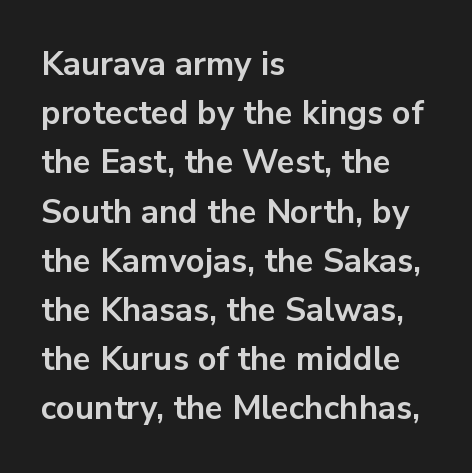
Q: Is the text bold? A: Yes.
Q: Is the text italic (slanted)? A: No, it is upright.
Q: Is the typeface a serif or a sans-serif typeface? A: Sans-serif.
Q: Is the text underlined? A: No.
Q: How is the paragraph aligned? A: Left-aligned.
Q: Is the spacing between letters normal or unusually wide? A: Normal.
Q: Is the spacing between lines tight, normal or loose? A: Normal.
Q: Width (condensed, normal, or wide)? A: Normal.
Q: Stroke contrast? A: Low.
Q: x-height? A: Medium.
Q: Monospaced? A: No.
